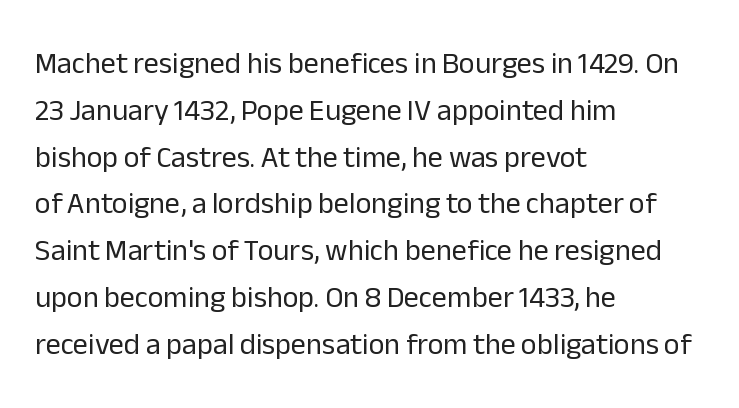
{"serif": "no", "italic": "no", "bold": "no", "weight": "regular", "width": "normal", "stroke_contrast": "low", "x_height": "medium", "monospaced": "no", "underline": "no", "align": "left", "line_spacing": "normal", "line_spacing_ratio": 1.56, "letter_spacing": "normal", "letter_spacing_em": 0.0, "glyph_px": 30}
